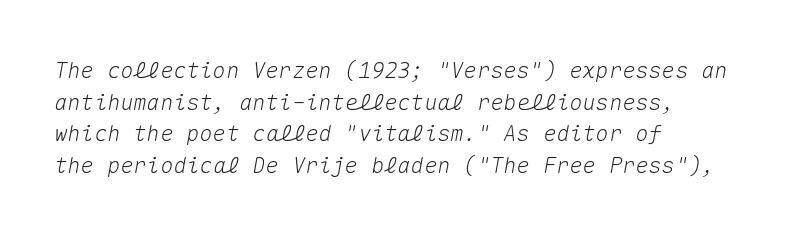
{"italic": "yes", "lean": "right", "slant_degrees": 10, "underline": "no", "align": "left", "line_spacing": "normal", "line_spacing_ratio": 1.44, "letter_spacing": "normal", "letter_spacing_em": 0.0, "glyph_px": 22}
